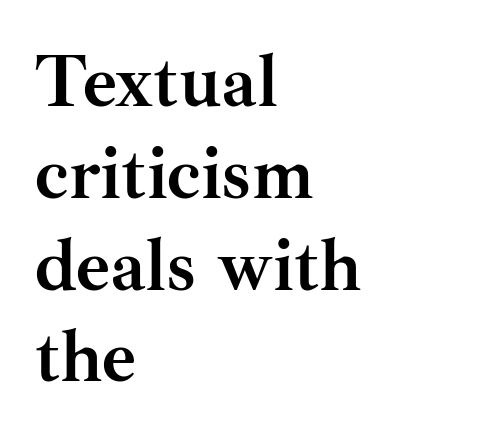
Q: Is the text bold? A: Yes.
Q: Is the text italic (slanted)? A: No, it is upright.
Q: Is the typeface a serif or a sans-serif typeface? A: Serif.
Q: Is the text underlined? A: No.
Q: How is the paragraph aligned? A: Left-aligned.
Q: Is the spacing between letters normal or unusually wide? A: Normal.
Q: Width (condensed, normal, or wide)? A: Normal.
Q: Stroke contrast? A: Medium.
Q: x-height? A: Small.
Q: Monospaced? A: No.
